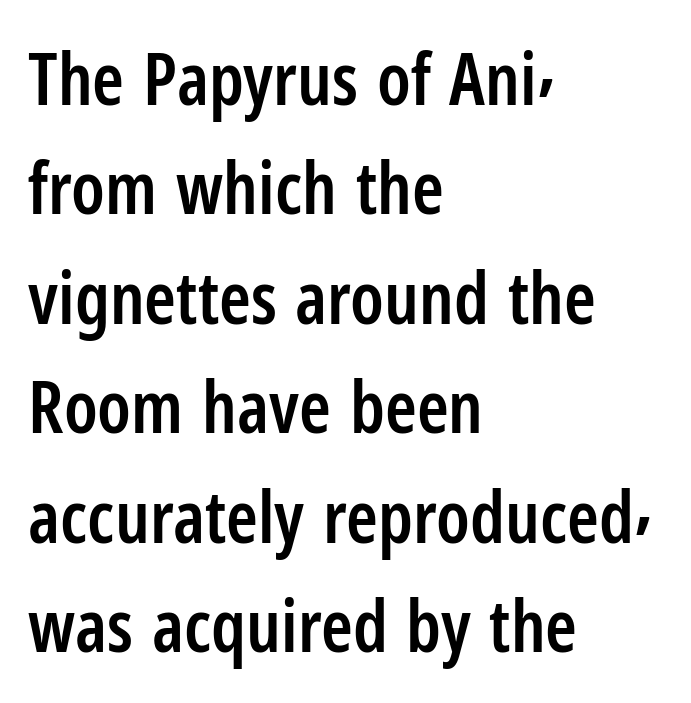
Q: Is the text bold? A: Semi-bold.
Q: Is the text italic (slanted)? A: No, it is upright.
Q: Is the typeface a serif or a sans-serif typeface? A: Sans-serif.
Q: Is the text underlined? A: No.
Q: How is the paragraph aligned? A: Left-aligned.
Q: Is the spacing between letters normal or unusually wide? A: Normal.
Q: Is the spacing between lines tight, normal or loose? A: Normal.
Q: Width (condensed, normal, or wide)? A: Condensed.
Q: Stroke contrast? A: Low.
Q: x-height? A: Medium.
Q: Monospaced? A: No.
